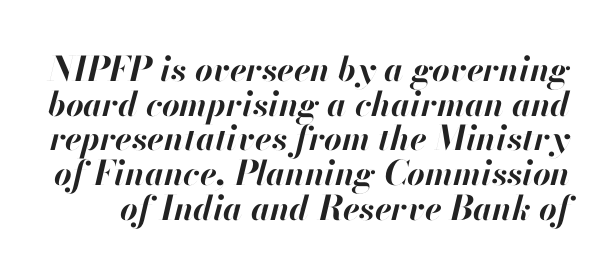
These lines were composed using italics. Tightly led — the rows are bunched. How are the letters spaced? Ordinarily, with no added tracking. These lines carry a lot of weight — the face is fully bold. Spacing verdict: proportional, widths tailored to each character. The passage shown is not underscored anywhere.
